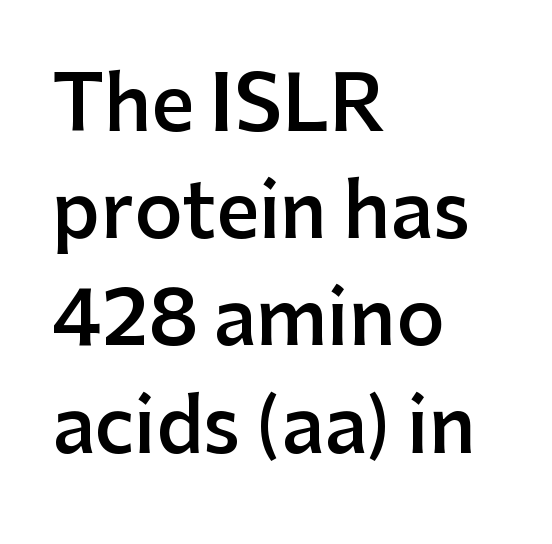
{"serif": "no", "italic": "no", "bold": "semi", "weight": "semibold", "width": "normal", "stroke_contrast": "low", "x_height": "medium", "monospaced": "no", "underline": "no", "align": "left", "line_spacing": "normal", "line_spacing_ratio": 1.43, "letter_spacing": "normal", "letter_spacing_em": 0.0, "glyph_px": 75}
